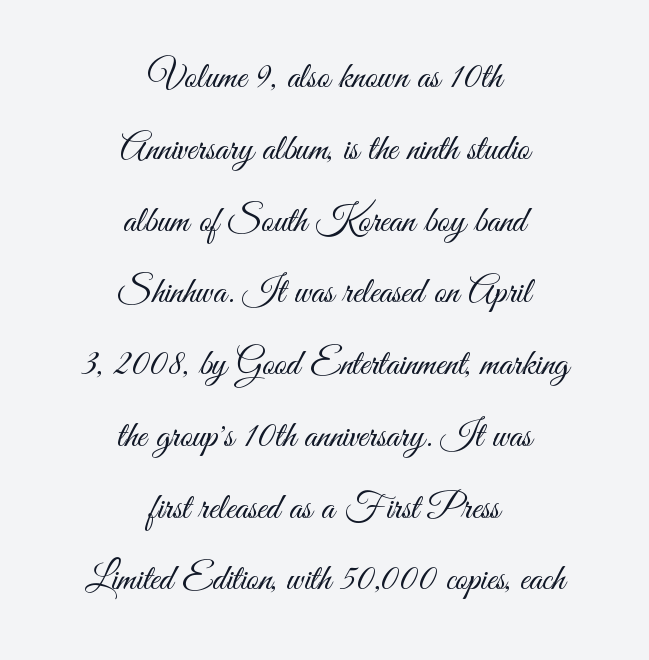
The image shows 37 px light, condensed sans-serif type; set centered, loose line spacing (1.94x), normal letter spacing, not underlined; medium stroke contrast and a small x-height.
